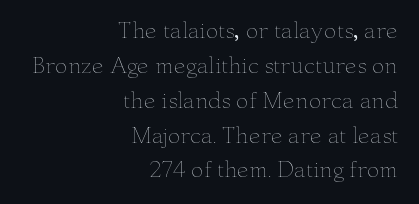
The font is comparable to plain body text, perhaps lighter. Nobody drew a line under any word here. These lines are set flush right with a ragged left edge. The letters sit at their default tracking, neither squeezed nor spread.
